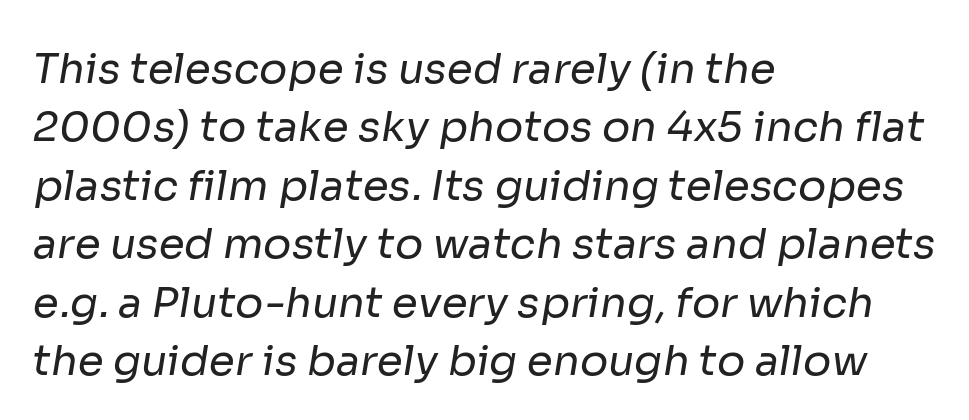
{"serif": "no", "bold": "no", "weight": "regular", "width": "normal", "stroke_contrast": "low", "x_height": "medium", "monospaced": "no", "underline": "no", "align": "left", "line_spacing": "normal", "line_spacing_ratio": 1.39, "letter_spacing": "normal", "letter_spacing_em": 0.0, "glyph_px": 42}
